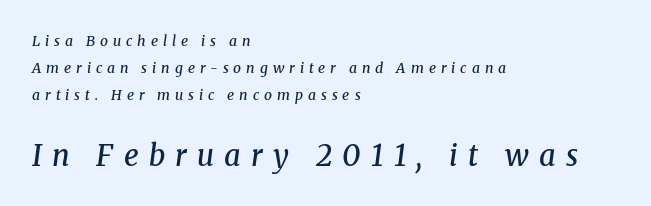
The image shows 29 px semibold serif type, italic (leaning right); set left-aligned, loose line spacing (1.94x), unusually wide letter spacing (+0.35 em), not underlined; the second (bottom) block is 2.07x larger; medium stroke contrast and a medium x-height.
